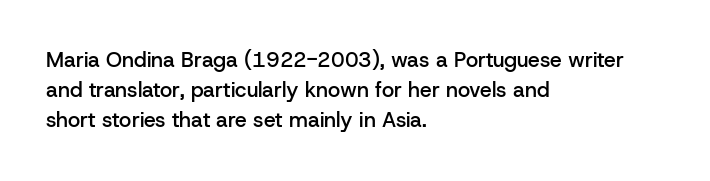
Q: Is the text bold? A: Semi-bold.
Q: Is the text italic (slanted)? A: No, it is upright.
Q: Is the text underlined? A: No.
Q: How is the paragraph aligned? A: Left-aligned.
Q: Is the spacing between letters normal or unusually wide? A: Normal.
Q: Is the spacing between lines tight, normal or loose? A: Normal.
